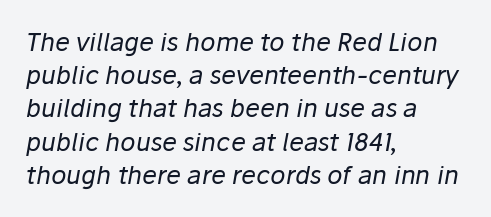
Q: Is the text bold? A: No.
Q: Is the text italic (slanted)? A: Yes, it leans right by about 10 degrees.
Q: Is the text underlined? A: No.
Q: How is the paragraph aligned? A: Left-aligned.
Q: Is the spacing between letters normal or unusually wide? A: Normal.
Q: Is the spacing between lines tight, normal or loose? A: Normal.
